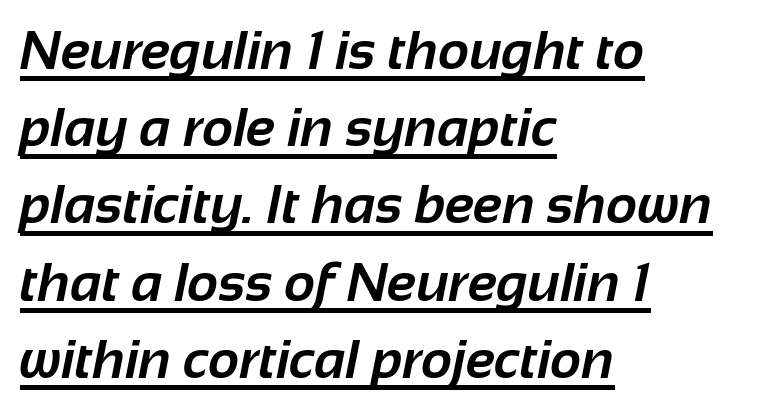
The image shows 54 px bold sans-serif type; set left-aligned, normal line spacing (1.43x), normal letter spacing, underlined; low stroke contrast and a medium x-height.
